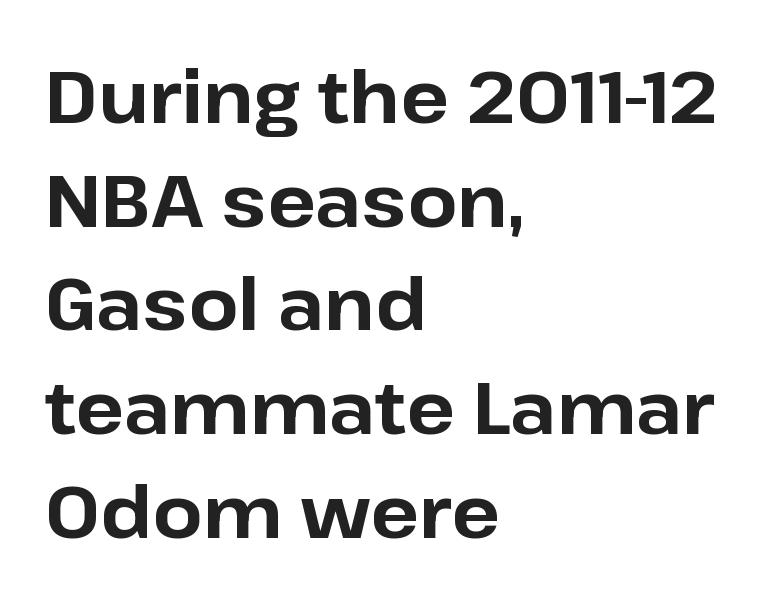
The image shows 72 px bold sans-serif type, upright; set left-aligned, normal line spacing (1.44x), normal letter spacing, not underlined; low stroke contrast and a medium x-height.
